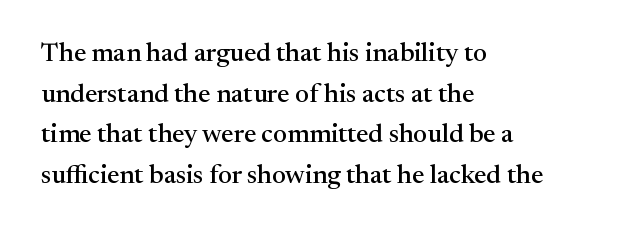
Q: Is the text italic (slanted)? A: No, it is upright.
Q: Is the text underlined? A: No.
Q: How is the paragraph aligned? A: Left-aligned.
Q: Is the spacing between letters normal or unusually wide? A: Normal.
Q: Is the spacing between lines tight, normal or loose? A: Normal.
